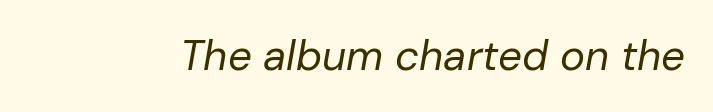
{"italic": "yes", "lean": "right", "slant_degrees": 10, "bold": "no", "weight": "regular", "width": "normal", "stroke_contrast": "low", "x_height": "medium", "monospaced": "no", "underline": "no", "letter_spacing": "normal", "letter_spacing_em": 0.0, "glyph_px": 42}
